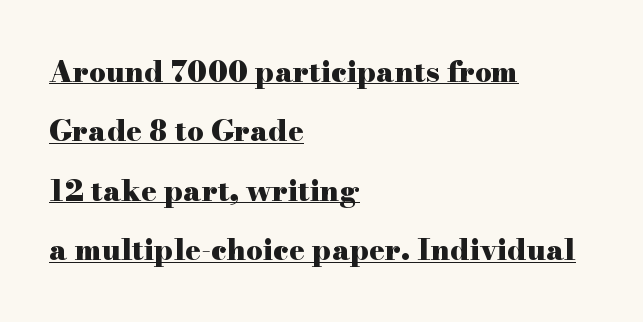
{"serif": "yes", "italic": "no", "bold": "yes", "weight": "heavy", "width": "wide", "stroke_contrast": "high", "x_height": "small", "monospaced": "no", "underline": "yes", "align": "left", "line_spacing": "loose", "line_spacing_ratio": 2.05, "letter_spacing": "normal", "letter_spacing_em": 0.0, "glyph_px": 29}
